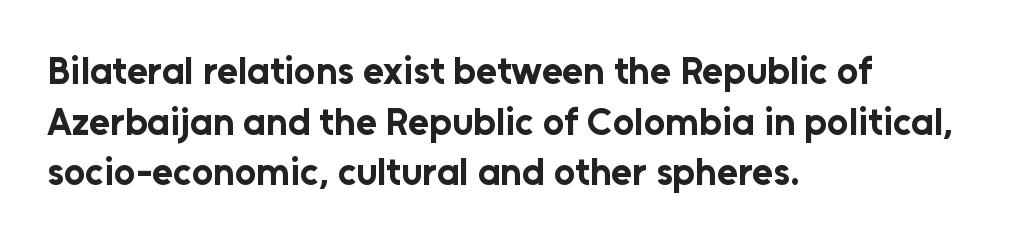
Q: Is the text bold? A: Yes.
Q: Is the text italic (slanted)? A: No, it is upright.
Q: Is the typeface a serif or a sans-serif typeface? A: Sans-serif.
Q: Is the text underlined? A: No.
Q: How is the paragraph aligned? A: Left-aligned.
Q: Is the spacing between letters normal or unusually wide? A: Normal.
Q: Is the spacing between lines tight, normal or loose? A: Normal.
Q: Width (condensed, normal, or wide)? A: Normal.
Q: Stroke contrast? A: Low.
Q: x-height? A: Medium.
Q: Monospaced? A: No.
